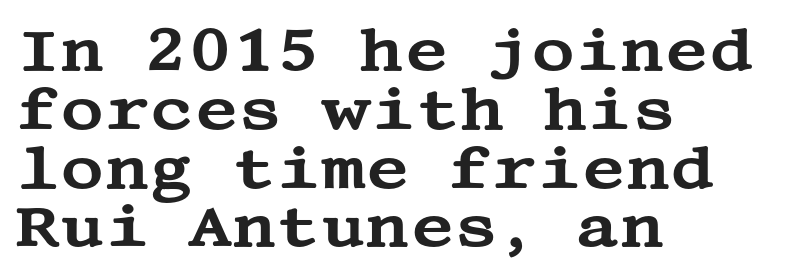
{"serif": "yes", "italic": "no", "width": "wide", "stroke_contrast": "medium", "x_height": "large", "underline": "no", "align": "left", "line_spacing": "tight", "line_spacing_ratio": 0.98, "letter_spacing": "normal", "letter_spacing_em": 0.0, "glyph_px": 60}
